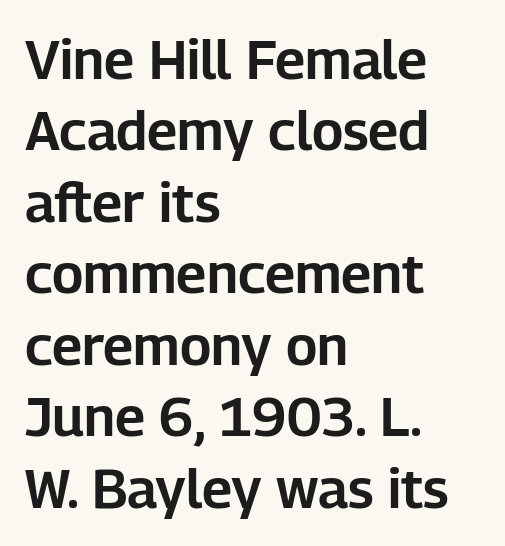
Q: Is the text italic (slanted)? A: No, it is upright.
Q: Is the typeface a serif or a sans-serif typeface? A: Sans-serif.
Q: Is the text underlined? A: No.
Q: How is the paragraph aligned? A: Left-aligned.
Q: Is the spacing between letters normal or unusually wide? A: Normal.
Q: Is the spacing between lines tight, normal or loose? A: Normal.
Q: Width (condensed, normal, or wide)? A: Normal.
Q: Stroke contrast? A: Low.
Q: x-height? A: Medium.
Q: Monospaced? A: No.
